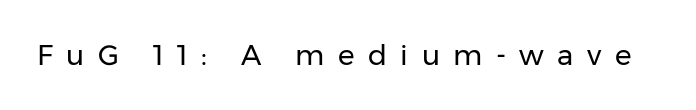
The face used here is rendered with a markedly widened letterfit. Here the designer chose a conventional face with non-uniform glyph widths. Bare-footed words on every line. Is there any slant? The stems are plumb.
